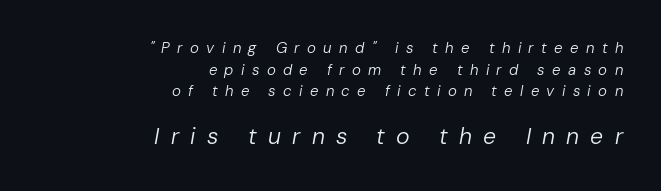
The tracking jumps out immediately: characters are airy and widely separated. The passage shown leans; its letterforms are oblique. Interline gaps are of average width in this sample. The font sits on the lighter half of the weight spectrum, regular included.
